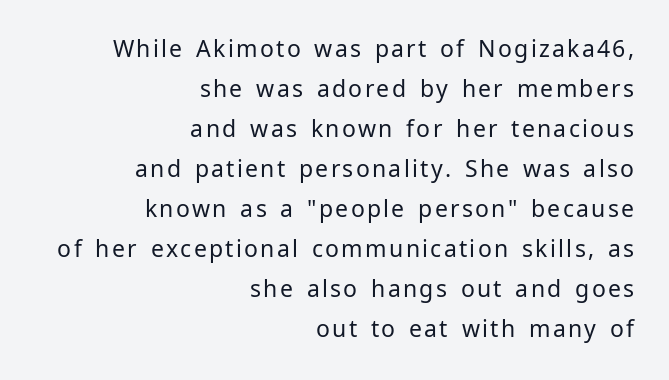
Q: Is the text bold? A: No.
Q: Is the text italic (slanted)? A: No, it is upright.
Q: Is the text underlined? A: No.
Q: How is the paragraph aligned? A: Right-aligned.
